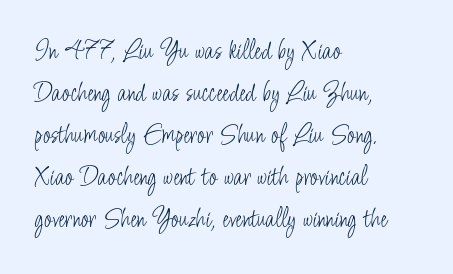
{"serif": "no", "bold": "no", "weight": "light", "width": "condensed", "stroke_contrast": "low", "x_height": "small", "monospaced": "no", "underline": "no", "align": "left", "line_spacing": "normal", "line_spacing_ratio": 1.45, "letter_spacing": "normal", "letter_spacing_em": 0.0, "glyph_px": 29}
